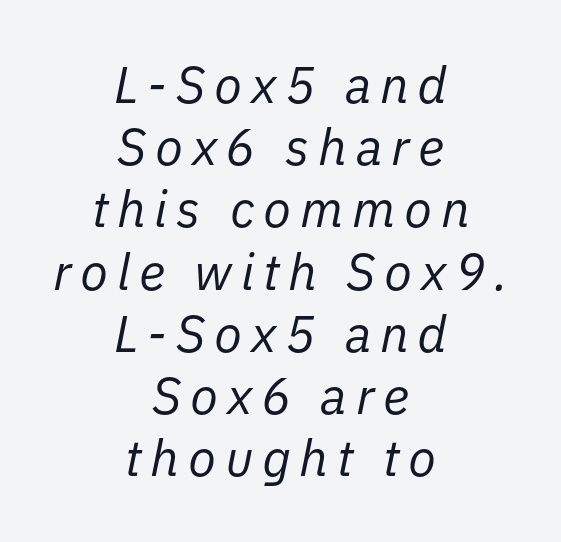
Q: Is the text bold? A: No.
Q: Is the text italic (slanted)? A: Yes, it leans right by about 11 degrees.
Q: Is the text underlined? A: No.
Q: How is the paragraph aligned? A: Centered.
Q: Width (condensed, normal, or wide)? A: Normal.
Q: Stroke contrast? A: Low.
Q: x-height? A: Medium.
Q: Monospaced? A: No.
